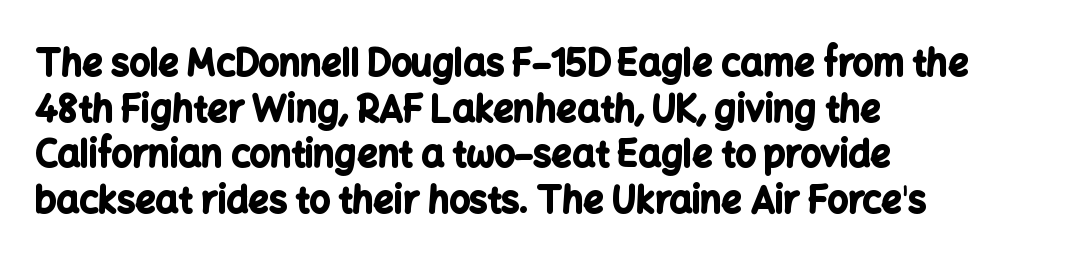
Look at the tracking — it's just the regular setting, nothing added. The glyphs are unaccompanied by any horizontal stroke below them. These lines are rendered in a variable-pitch font. The passage is arranged the way most books set body copy — flush left. Posture: straight, roman, zero tilt.
